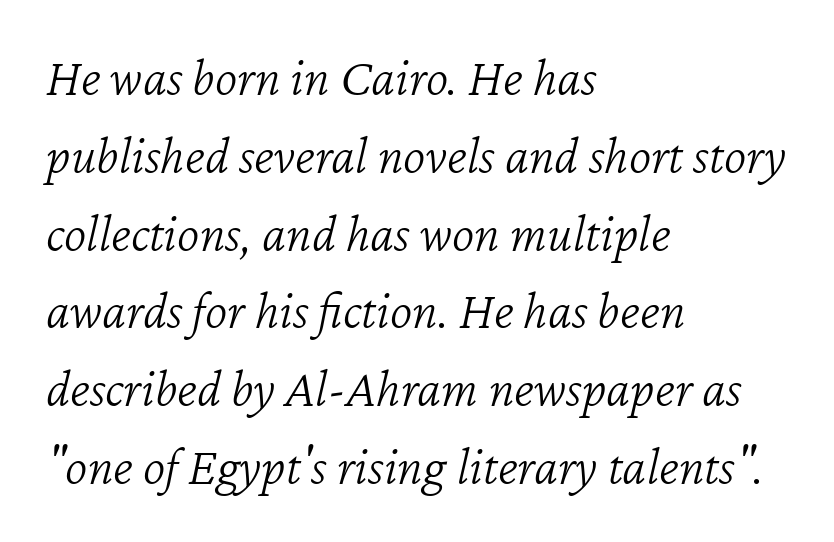
The image shows 54 px light type, italic (leaning right); set left-aligned, normal line spacing (1.44x), normal letter spacing, not underlined; low stroke contrast and a medium x-height.
